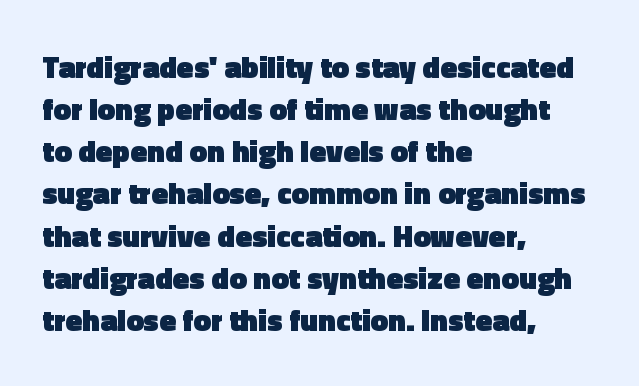
The image shows 31 px heavy sans-serif type, upright; set left-aligned, normal line spacing (1.36x), normal letter spacing, not underlined; a medium x-height.
